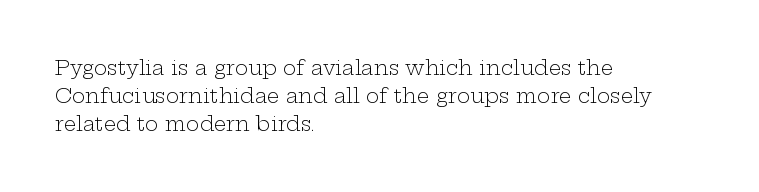
{"italic": "no", "bold": "no", "underline": "no", "align": "left", "line_spacing": "normal", "line_spacing_ratio": 1.4, "letter_spacing": "normal", "letter_spacing_em": 0.0, "glyph_px": 20}
